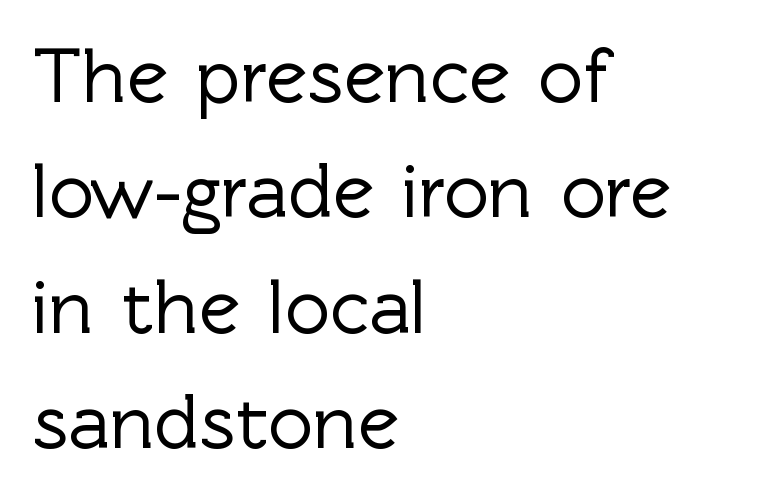
{"serif": "no", "italic": "no", "width": "normal", "x_height": "medium", "monospaced": "no", "underline": "no", "align": "left", "line_spacing": "normal", "line_spacing_ratio": 1.48, "letter_spacing": "normal", "letter_spacing_em": 0.0, "glyph_px": 78}
